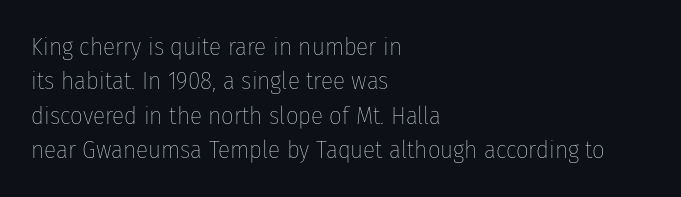
The image shows 25 px text type, upright; set left-aligned, normal line spacing (1.38x), normal letter spacing, not underlined.
